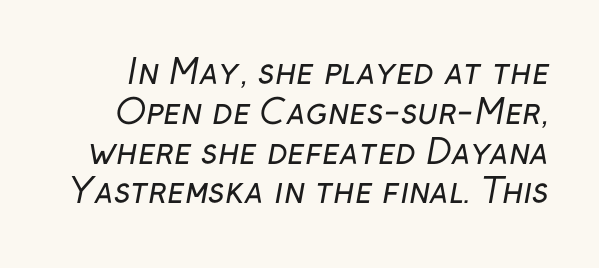
{"serif": "no", "bold": "no", "weight": "regular", "width": "normal", "stroke_contrast": "low", "x_height": "medium", "monospaced": "no", "underline": "no", "line_spacing_ratio": 1.17, "letter_spacing": "normal", "letter_spacing_em": 0.0, "glyph_px": 34}
